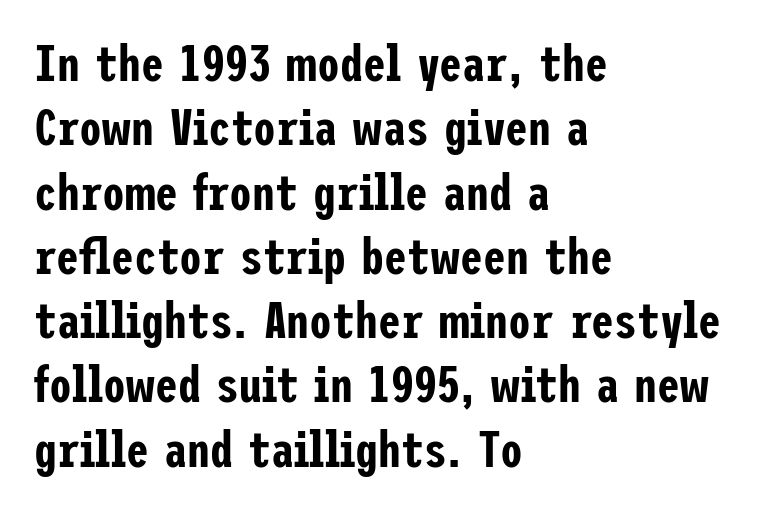
{"serif": "no", "italic": "no", "width": "condensed", "stroke_contrast": "low", "x_height": "medium", "underline": "no", "align": "left", "line_spacing": "normal", "line_spacing_ratio": 1.26, "letter_spacing": "normal", "letter_spacing_em": 0.0, "glyph_px": 51}
